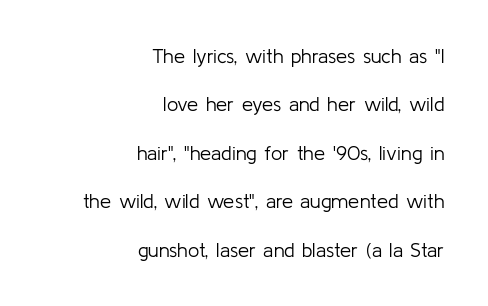
{"italic": "no", "bold": "no", "underline": "no", "align": "right", "line_spacing": "loose", "line_spacing_ratio": 2.42, "letter_spacing": "normal", "letter_spacing_em": 0.0, "glyph_px": 20}
